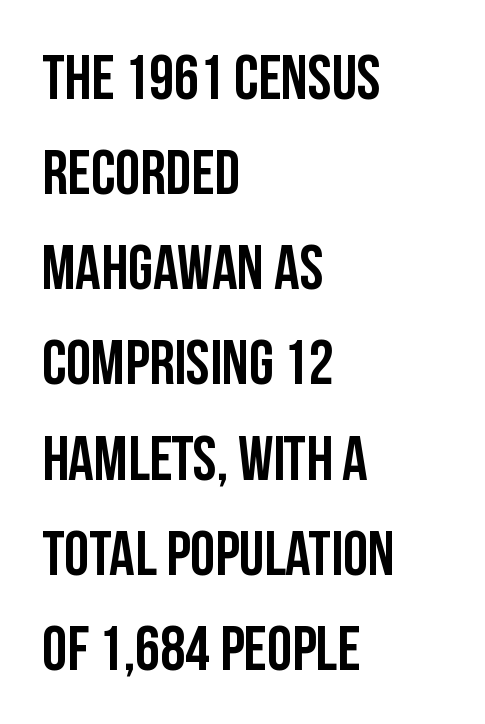
The image shows 63 px semibold, condensed sans-serif type, upright; set left-aligned, normal line spacing (1.51x), normal letter spacing, not underlined; low stroke contrast and a large x-height.
